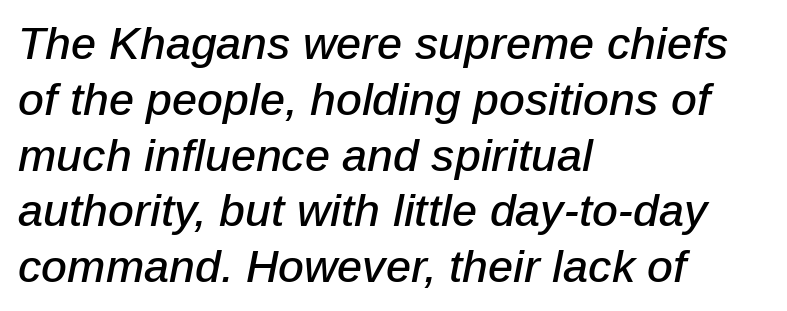
The image shows 45 px text type, italic (leaning right); set left-aligned, line spacing 1.24x, normal letter spacing, not underlined; low stroke contrast and a medium x-height.
